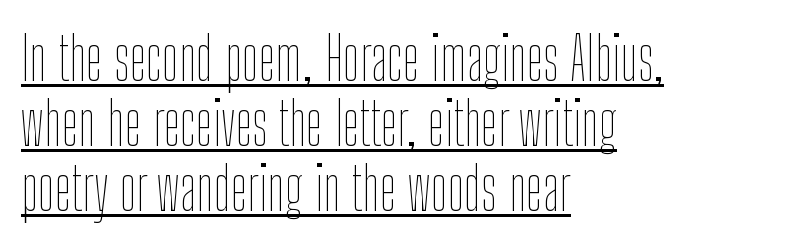
Q: Is the text bold? A: No.
Q: Is the text italic (slanted)? A: No, it is upright.
Q: Is the text underlined? A: Yes.
Q: How is the paragraph aligned? A: Left-aligned.
Q: Is the spacing between letters normal or unusually wide? A: Normal.
Q: Is the spacing between lines tight, normal or loose? A: Tight.
Q: Width (condensed, normal, or wide)? A: Condensed.
Q: Stroke contrast? A: Low.
Q: x-height? A: Medium.
Q: Monospaced? A: No.
